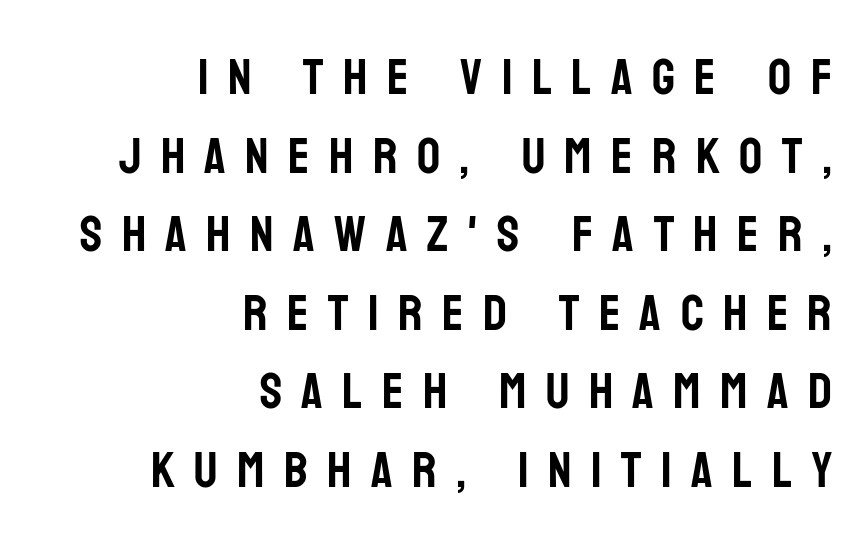
The image shows 51 px condensed sans-serif type, upright; set right-aligned, normal line spacing (1.54x), unusually wide letter spacing (+0.38 em), not underlined; low stroke contrast and a large x-height.
